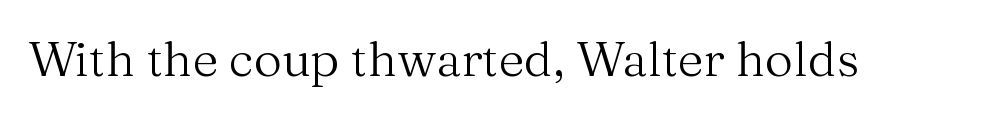
{"serif": "yes", "italic": "no", "bold": "no", "weight": "regular", "width": "normal", "stroke_contrast": "medium", "x_height": "medium", "monospaced": "no", "underline": "no", "letter_spacing": "normal", "letter_spacing_em": 0.0, "glyph_px": 49}
